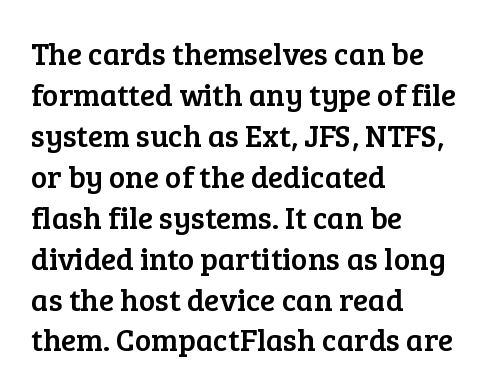
{"serif": "yes", "italic": "no", "width": "normal", "stroke_contrast": "low", "x_height": "medium", "monospaced": "no", "underline": "no", "align": "left", "line_spacing": "normal", "line_spacing_ratio": 1.32, "letter_spacing": "normal", "letter_spacing_em": 0.0, "glyph_px": 31}
